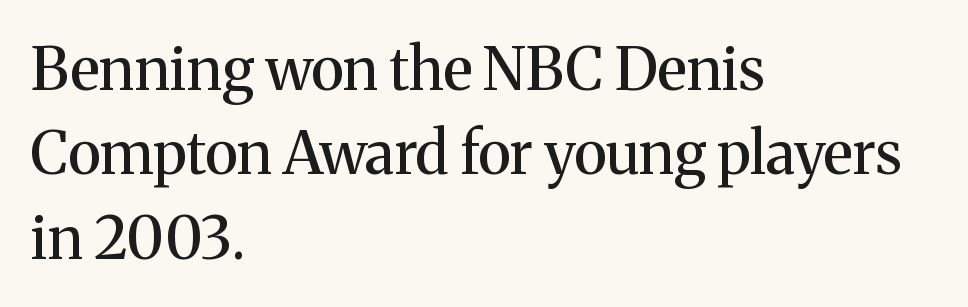
{"serif": "yes", "italic": "no", "width": "normal", "stroke_contrast": "medium", "x_height": "medium", "monospaced": "no", "underline": "no", "align": "left", "line_spacing": "normal", "line_spacing_ratio": 1.43, "letter_spacing": "normal", "letter_spacing_em": 0.0, "glyph_px": 59}
